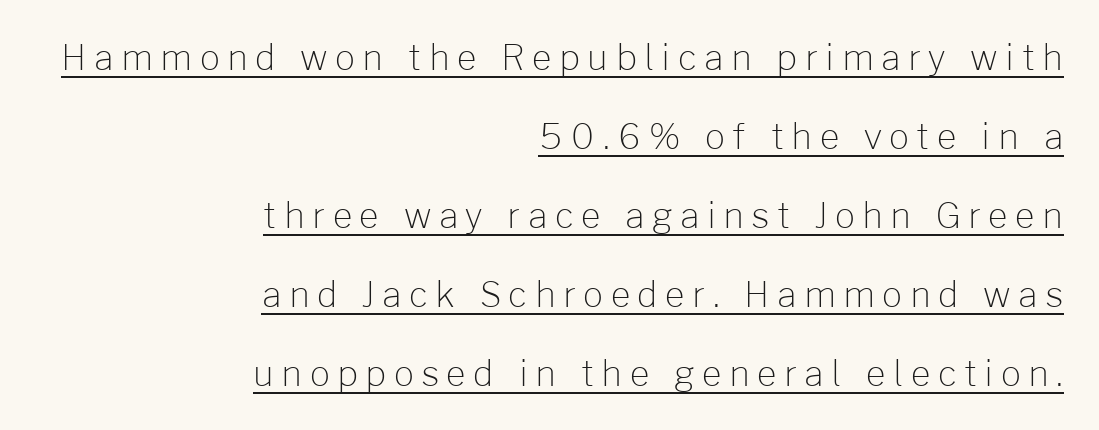
{"serif": "no", "italic": "no", "bold": "no", "weight": "light", "width": "normal", "stroke_contrast": "low", "x_height": "medium", "monospaced": "no", "underline": "yes", "align": "right", "line_spacing": "loose", "line_spacing_ratio": 2.26, "letter_spacing": "wide", "letter_spacing_em": 0.21, "glyph_px": 35}
